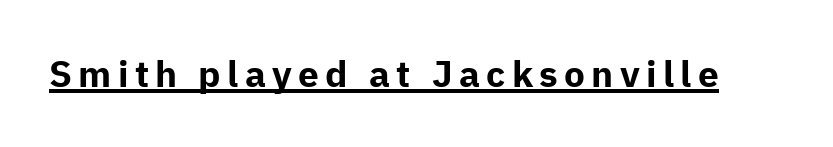
The lettering stays uniformly vertical, giving the passage a roman look. Beneath each row of characters lies a ruled line. Stroke terminals: plain, sans-serif. These lines carry a lot of weight — the face is fully bold. Spacing verdict: proportional, widths tailored to each character.
